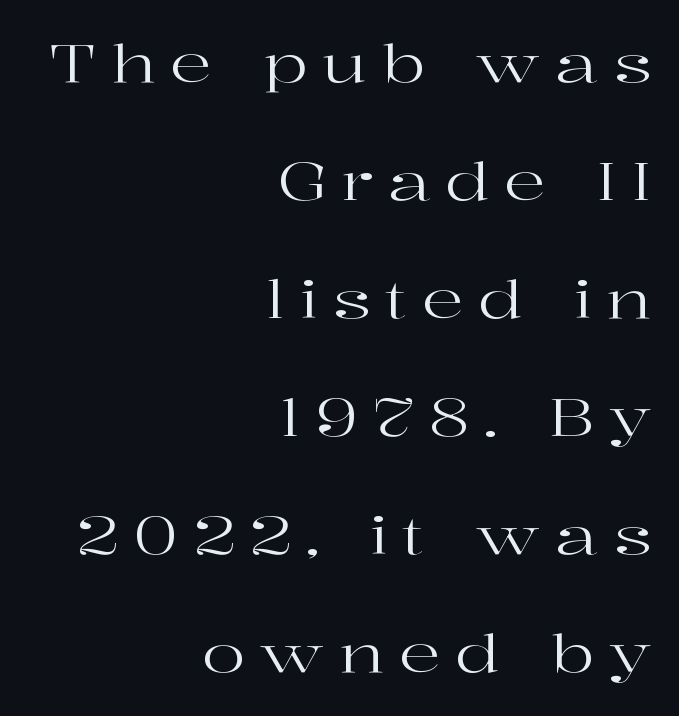
{"serif": "yes", "italic": "no", "bold": "no", "weight": "regular", "width": "wide", "stroke_contrast": "high", "x_height": "medium", "monospaced": "no", "underline": "no", "align": "right", "line_spacing": "loose", "line_spacing_ratio": 2.27, "letter_spacing": "wide", "letter_spacing_em": 0.27, "glyph_px": 52}
